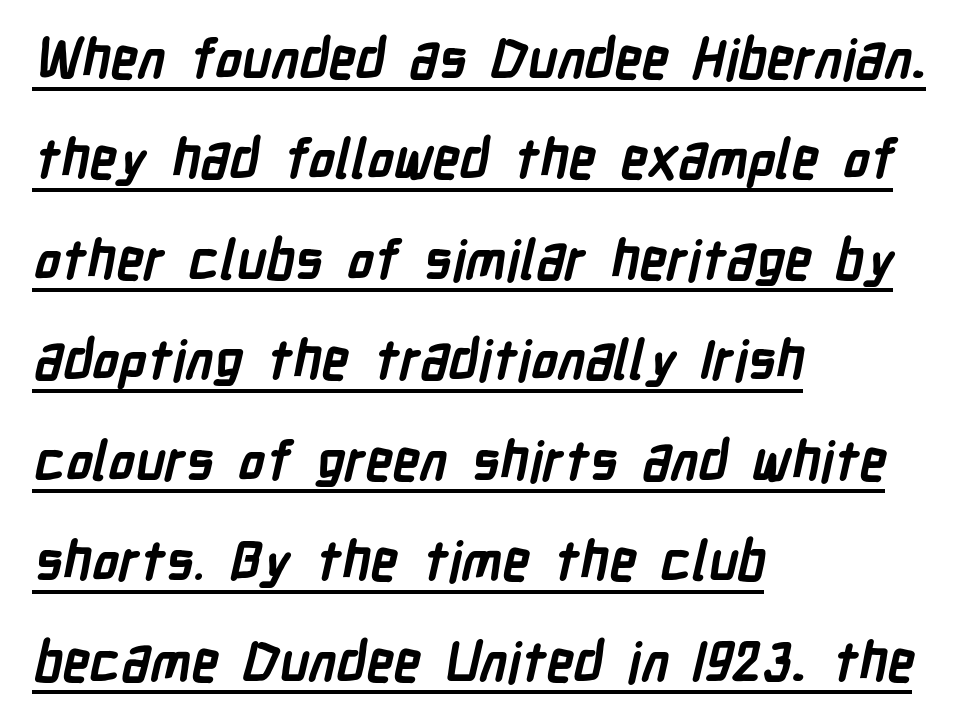
{"serif": "no", "bold": "yes", "weight": "semibold", "width": "condensed", "stroke_contrast": "low", "x_height": "medium", "monospaced": "no", "underline": "yes", "align": "left", "line_spacing_ratio": 1.86, "letter_spacing": "normal", "letter_spacing_em": 0.0, "glyph_px": 54}
